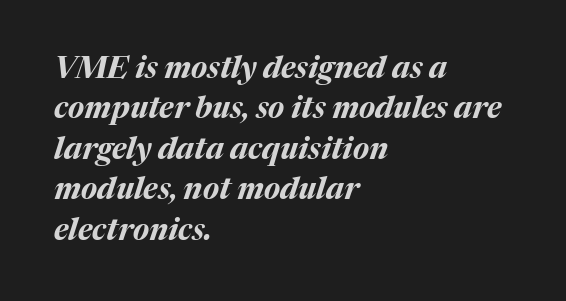
The strip under each line holds only bare page. Tall strokes in this sample are angled rather than plumb. Honestly, the row spacing looks completely unremarkable. You'd pick this weight for a headline — it's a proper bold. Varying glyph widths throughout — classic text-font behaviour. Short note: letters normally spaced.
